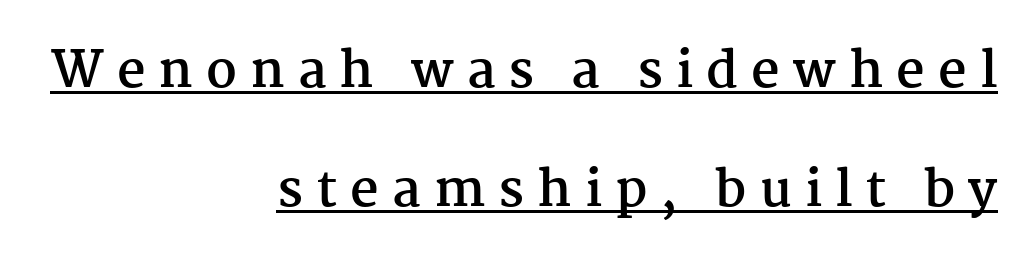
The image shows 50 px semibold serif type, upright; set right-aligned, loose line spacing (2.38x), unusually wide letter spacing (+0.26 em), underlined; medium stroke contrast and a medium x-height.
